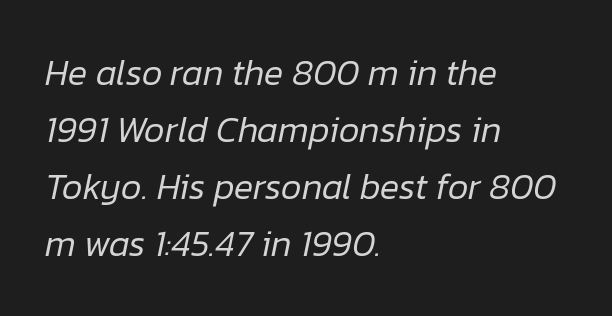
A classic flush-left, rag-right setting is used for this passage. Each row of text sits above clean, open space. The tracking reads as untouched default to a designer's eye. Does the lettering tilt? It does — this is italic. Vertical spacing — default.
